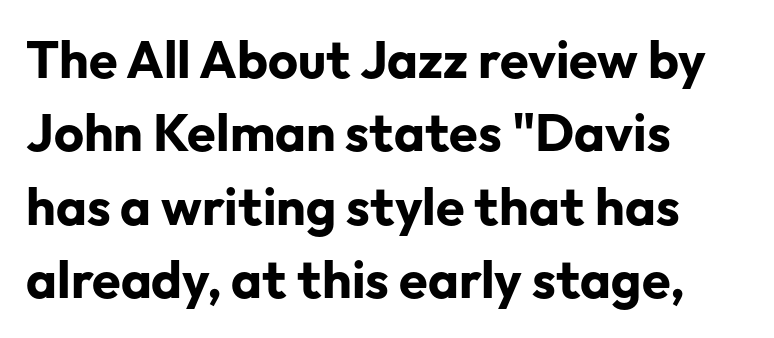
The image shows 52 px bold sans-serif type, upright; set left-aligned, normal line spacing (1.41x), normal letter spacing, not underlined; low stroke contrast and a medium x-height.
